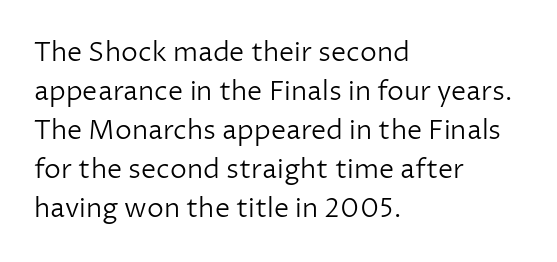
{"italic": "no", "bold": "no", "underline": "no", "align": "left", "line_spacing": "normal", "line_spacing_ratio": 1.44, "letter_spacing": "normal", "letter_spacing_em": 0.0, "glyph_px": 27}
